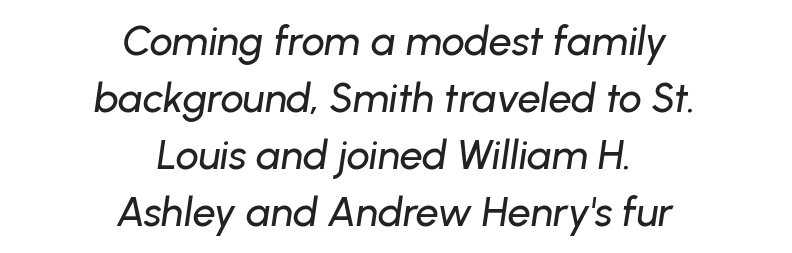
Q: Is the text italic (slanted)? A: Yes, it leans right by about 8 degrees.
Q: Is the text underlined? A: No.
Q: How is the paragraph aligned? A: Centered.
Q: Is the spacing between letters normal or unusually wide? A: Normal.
Q: Is the spacing between lines tight, normal or loose? A: Normal.
Q: Width (condensed, normal, or wide)? A: Normal.
Q: Stroke contrast? A: Low.
Q: x-height? A: Medium.
Q: Monospaced? A: No.
